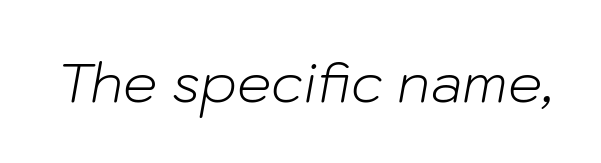
Q: Is the text bold? A: No.
Q: Is the text italic (slanted)? A: Yes, it leans right by about 10 degrees.
Q: Is the text underlined? A: No.
Q: Is the spacing between letters normal or unusually wide? A: Normal.
Q: Width (condensed, normal, or wide)? A: Normal.
Q: Stroke contrast? A: Low.
Q: x-height? A: Medium.
Q: Monospaced? A: No.
